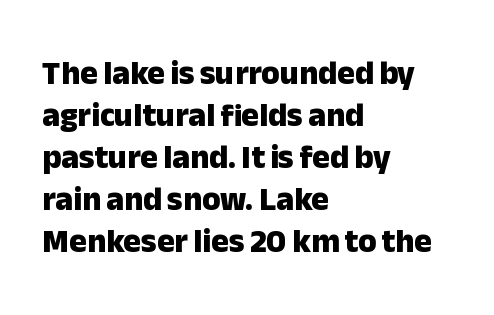
Q: Is the text bold? A: Yes.
Q: Is the text italic (slanted)? A: No, it is upright.
Q: Is the typeface a serif or a sans-serif typeface? A: Sans-serif.
Q: Is the text underlined? A: No.
Q: How is the paragraph aligned? A: Left-aligned.
Q: Is the spacing between letters normal or unusually wide? A: Normal.
Q: Is the spacing between lines tight, normal or loose? A: Normal.
Q: Width (condensed, normal, or wide)? A: Normal.
Q: Stroke contrast? A: Low.
Q: x-height? A: Medium.
Q: Monospaced? A: No.
